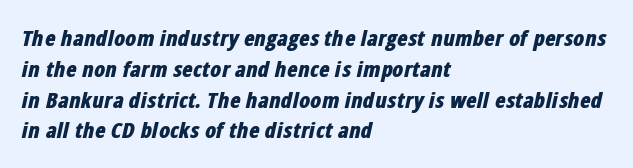
{"italic": "yes", "lean": "right", "slant_degrees": 12, "bold": "yes", "underline": "no", "align": "left", "line_spacing": "normal", "line_spacing_ratio": 1.4, "letter_spacing": "normal", "letter_spacing_em": 0.0, "glyph_px": 22}
